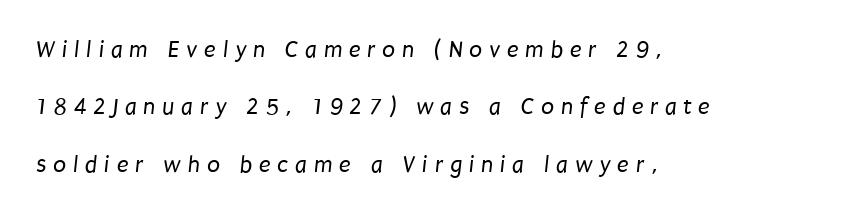
The image shows 24 px text type; set left-aligned, loose line spacing (2.39x), unusually wide letter spacing (+0.28 em), not underlined.
